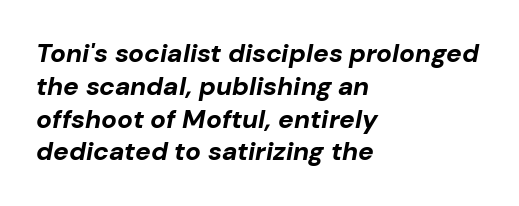
{"italic": "yes", "lean": "right", "slant_degrees": 10, "bold": "yes", "underline": "no", "align": "left", "line_spacing": "normal", "line_spacing_ratio": 1.26, "letter_spacing": "normal", "letter_spacing_em": 0.0, "glyph_px": 26}
